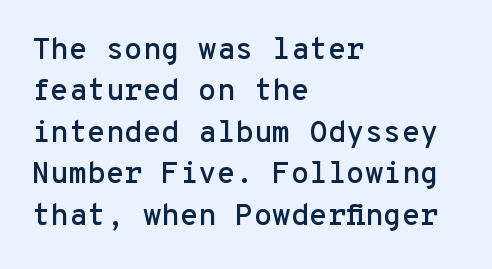
The image shows 30 px sans-serif type, upright, monospaced; set left-aligned, normal line spacing (1.38x), normal letter spacing, not underlined; low stroke contrast and a medium x-height.
